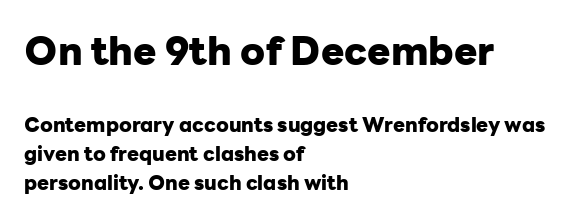
The image shows 39 px heavy sans-serif type, upright; set left-aligned, normal line spacing (1.44x), normal letter spacing, not underlined; the first (top) block is 1.95x larger; low stroke contrast and a medium x-height.
